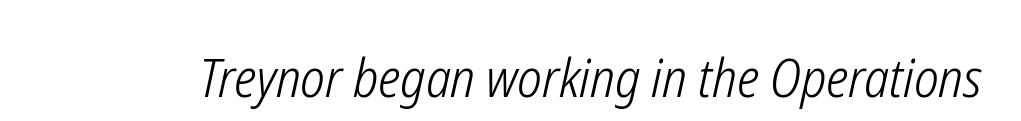
The letters advance in unequal steps, a hallmark of proportional type. Slanted lettering throughout. Unbolded letterforms with no extra heft. Tracking here is standard; glyphs follow each other at the usual distance. The passage shown is not underscored anywhere.
